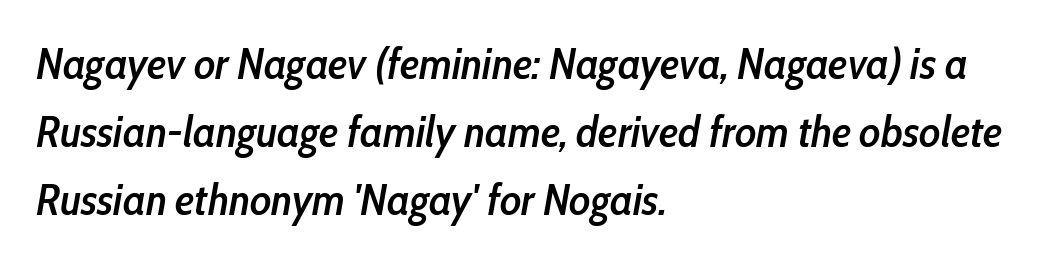
The image shows 44 px semibold, condensed type, italic (leaning right); set left-aligned, normal line spacing (1.54x), normal letter spacing, not underlined; low stroke contrast and a medium x-height.
